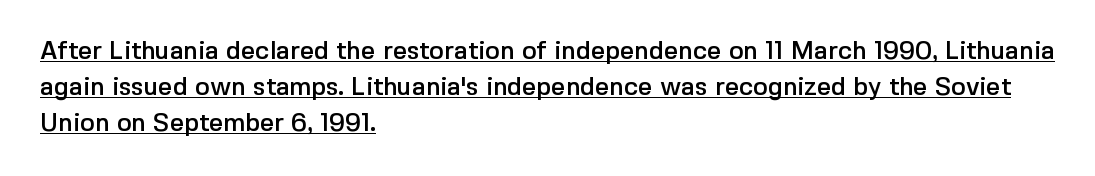
Vertical spacing — default. Caption: multi-line text, flush left, ragged right. Nothing unusual about the tracking: characters are spaced as the font intends. Notice how a bar underscores the lettering throughout.
